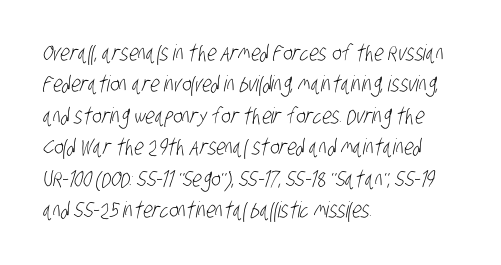
The face used here is rendered with its standard letterfit. Underlining? Definitely not there. The rows are spaced the way most documents space them. Caption: multi-line text, flush left, ragged right.
